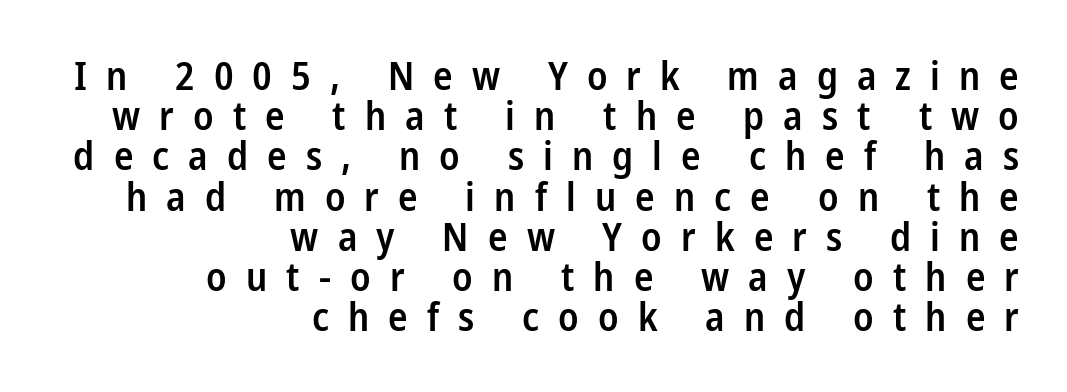
Q: Is the text bold? A: Semi-bold.
Q: Is the text italic (slanted)? A: No, it is upright.
Q: Is the typeface a serif or a sans-serif typeface? A: Sans-serif.
Q: Is the text underlined? A: No.
Q: How is the paragraph aligned? A: Right-aligned.
Q: Is the spacing between letters normal or unusually wide? A: Unusually wide.
Q: Is the spacing between lines tight, normal or loose? A: Tight.
Q: Width (condensed, normal, or wide)? A: Condensed.
Q: Stroke contrast? A: Low.
Q: x-height? A: Medium.
Q: Monospaced? A: No.
